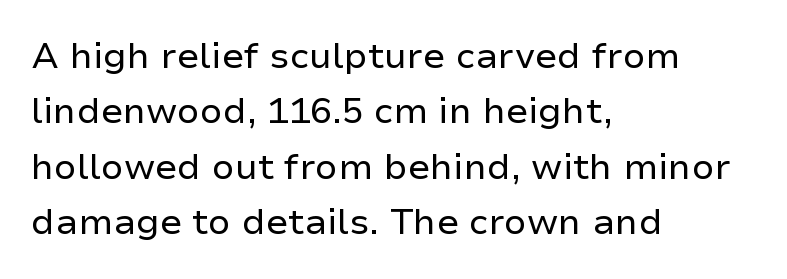
Q: Is the text bold? A: No.
Q: Is the text italic (slanted)? A: No, it is upright.
Q: Is the typeface a serif or a sans-serif typeface? A: Sans-serif.
Q: Is the text underlined? A: No.
Q: How is the paragraph aligned? A: Left-aligned.
Q: Is the spacing between letters normal or unusually wide? A: Normal.
Q: Is the spacing between lines tight, normal or loose? A: Normal.
Q: Width (condensed, normal, or wide)? A: Normal.
Q: Stroke contrast? A: Low.
Q: x-height? A: Medium.
Q: Monospaced? A: No.
